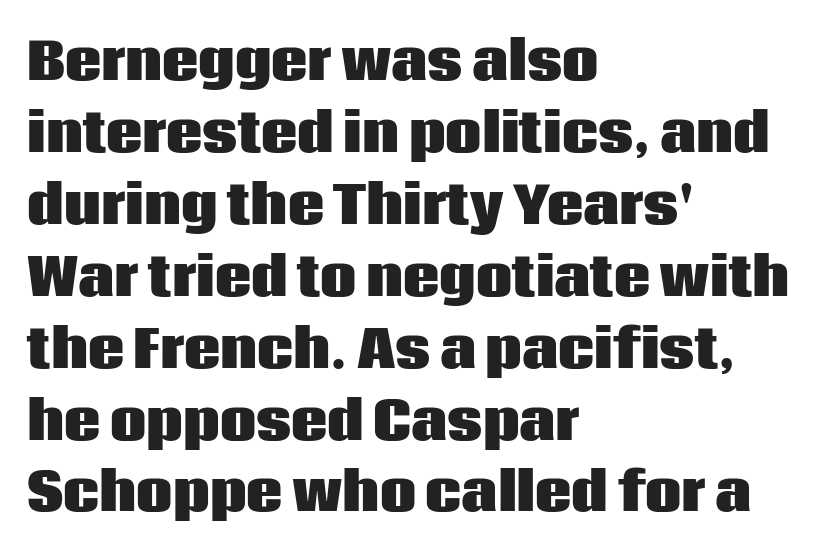
{"serif": "no", "italic": "no", "bold": "yes", "weight": "heavy", "width": "normal", "stroke_contrast": "low", "x_height": "large", "monospaced": "no", "underline": "no", "align": "left", "line_spacing": "normal", "line_spacing_ratio": 1.41, "letter_spacing": "normal", "letter_spacing_em": 0.0, "glyph_px": 51}
